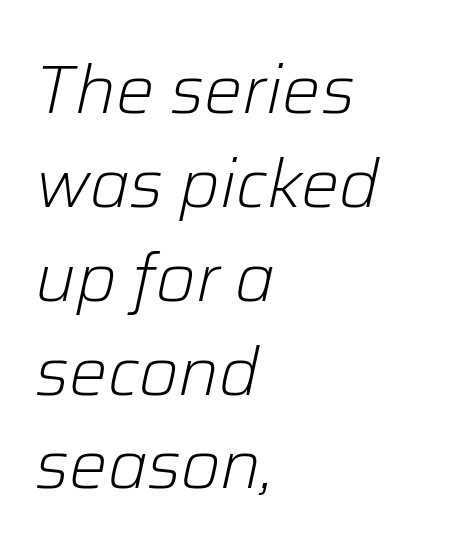
Here the designer chose a conventional face with non-uniform glyph widths. The rendering keeps characters at their native spacing. Check under the words: just untouched page. Is the type slanted? Yes — the strokes lean at a clear angle.
